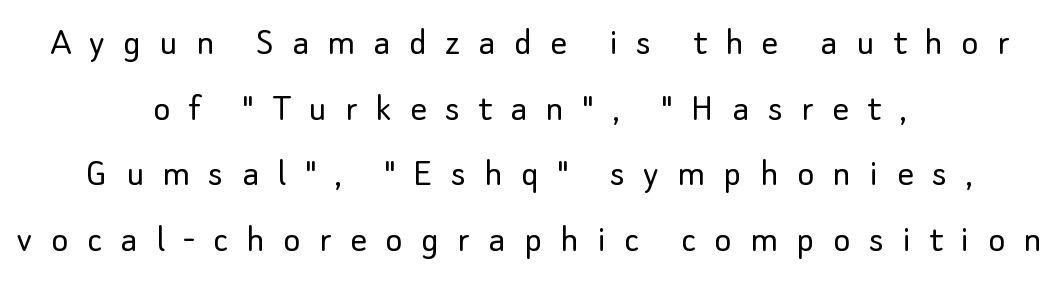
The specimen omits any rule beneath the text block's lines. Weight: regular or lighter. Nothing sits at the stroke ends, so this counts as sans-serif. Compared with typical body copy, the letter spacing here is much looser.
